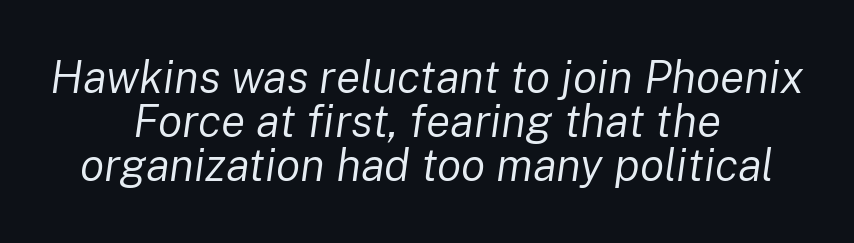
Q: Is the text bold? A: No.
Q: Is the text italic (slanted)? A: Yes, it leans right by about 8 degrees.
Q: Is the text underlined? A: No.
Q: How is the paragraph aligned? A: Centered.
Q: Is the spacing between letters normal or unusually wide? A: Normal.
Q: Is the spacing between lines tight, normal or loose? A: Tight.
Q: Width (condensed, normal, or wide)? A: Normal.
Q: Stroke contrast? A: Low.
Q: x-height? A: Medium.
Q: Monospaced? A: No.
